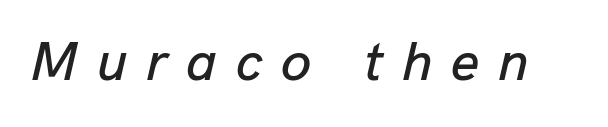
Q: Is the text italic (slanted)? A: Yes, it leans right by about 13 degrees.
Q: Is the text underlined? A: No.
Q: Is the spacing between letters normal or unusually wide? A: Unusually wide.
Q: Width (condensed, normal, or wide)? A: Normal.
Q: Stroke contrast? A: Low.
Q: x-height? A: Medium.
Q: Monospaced? A: No.
